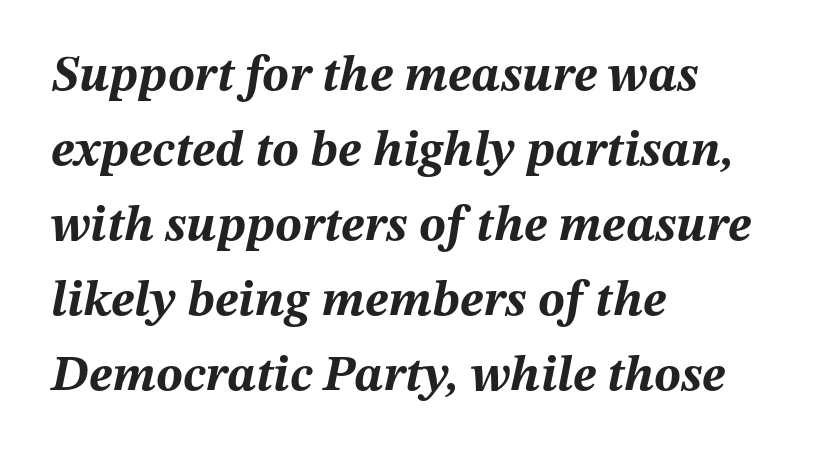
The image shows 50 px bold type, italic (leaning right); set left-aligned, normal line spacing (1.5x), normal letter spacing, not underlined; medium stroke contrast and a medium x-height.
